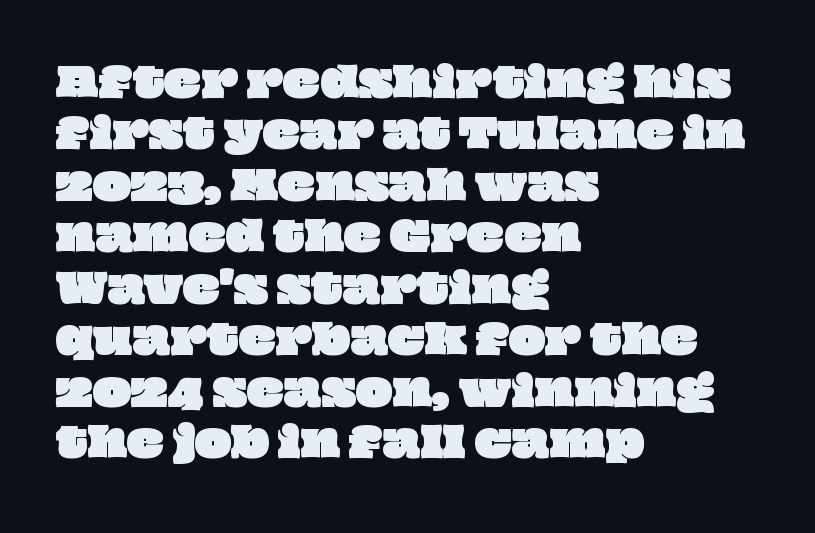
Every row of glyphs begins at an identical x-position on the left. Inter-character spacing is left at the font's built-in metrics. The space beneath each line is pristine and unruled. Varying glyph widths throughout — classic text-font behaviour. Leading: standard.
